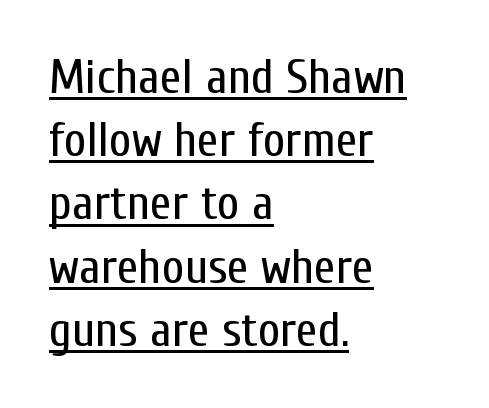
Q: Is the text bold? A: No.
Q: Is the text italic (slanted)? A: No, it is upright.
Q: Is the typeface a serif or a sans-serif typeface? A: Sans-serif.
Q: Is the text underlined? A: Yes.
Q: How is the paragraph aligned? A: Left-aligned.
Q: Is the spacing between letters normal or unusually wide? A: Normal.
Q: Is the spacing between lines tight, normal or loose? A: Normal.
Q: Width (condensed, normal, or wide)? A: Condensed.
Q: Stroke contrast? A: Low.
Q: x-height? A: Medium.
Q: Monospaced? A: No.
